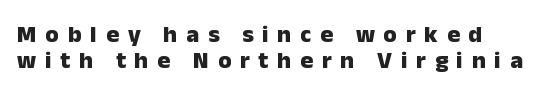
{"italic": "no", "bold": "yes", "underline": "no", "align": "left", "line_spacing": "tight", "line_spacing_ratio": 1.07, "letter_spacing": "wide", "letter_spacing_em": 0.37, "glyph_px": 24}
